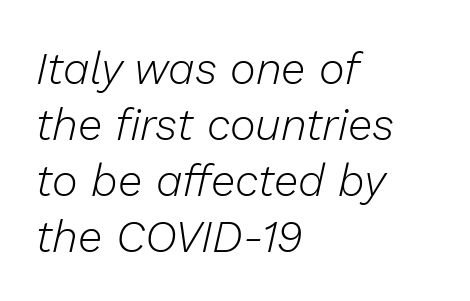
The image shows 44 px light type, italic (leaning right); set left-aligned, normal line spacing (1.27x), normal letter spacing, not underlined; low stroke contrast and a medium x-height.
